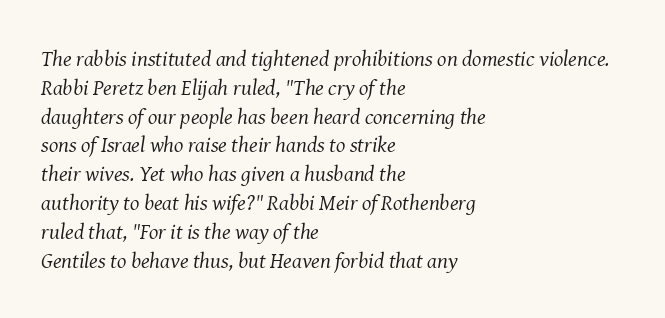
The image shows 22 px text type, italic (leaning right); set left-aligned, normal line spacing (1.31x), normal letter spacing, not underlined.
